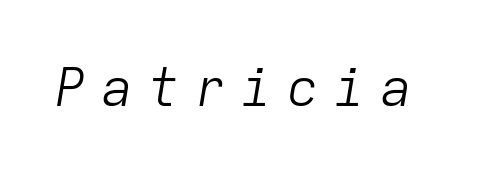
Monospaced: the letters line up in strict vertical columns. Tracking value appears strongly positive — letters spread wide. The face looks like a standard text weight, possibly lighter. Style check: oblique. Check the space under the baseline: it is left empty.
